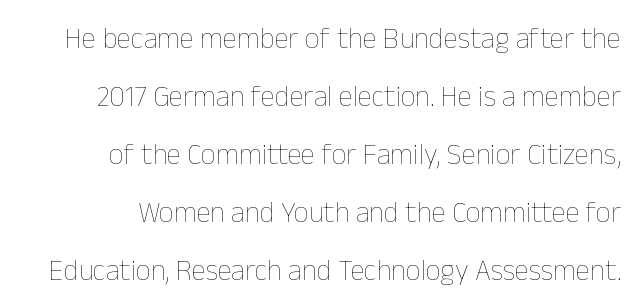
Think of a printed novel: that variable character pitch is what you see here. The line-height multiplier appears high, well above default. Bold? No — there's no thickening of the strokes. Nobody drew a line under any word here. How are the letters spaced? Ordinarily, with no added tracking.
